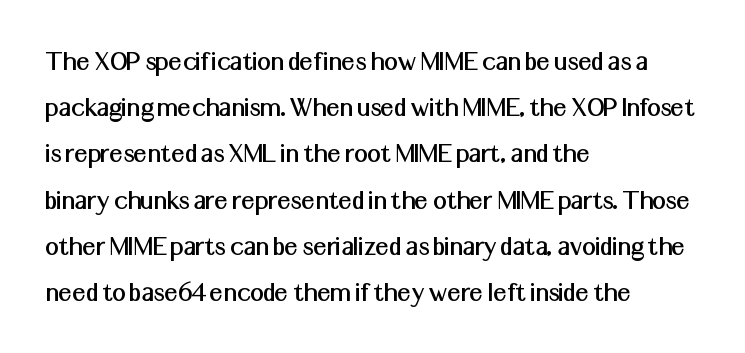
Q: Is the text italic (slanted)? A: No, it is upright.
Q: Is the typeface a serif or a sans-serif typeface? A: Sans-serif.
Q: Is the text underlined? A: No.
Q: How is the paragraph aligned? A: Left-aligned.
Q: Is the spacing between letters normal or unusually wide? A: Normal.
Q: Is the spacing between lines tight, normal or loose? A: Normal.
Q: Width (condensed, normal, or wide)? A: Normal.
Q: Stroke contrast? A: Medium.
Q: x-height? A: Medium.
Q: Monospaced? A: No.
